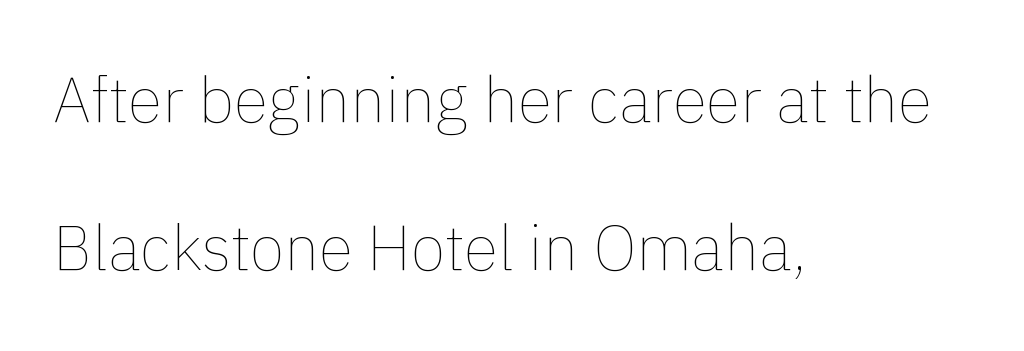
The image shows 63 px thin type, upright; set left-aligned, loose line spacing (2.35x), normal letter spacing, not underlined; low stroke contrast and a medium x-height.
